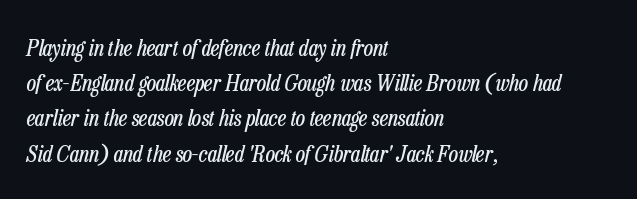
{"italic": "yes", "lean": "right", "slant_degrees": 13, "bold": "no", "underline": "no", "align": "left", "line_spacing": "normal", "line_spacing_ratio": 1.53, "letter_spacing": "normal", "letter_spacing_em": 0.0, "glyph_px": 23}
